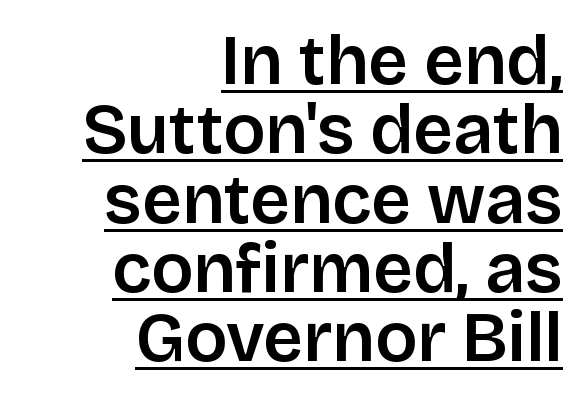
The image shows 70 px semibold sans-serif type, upright; set right-aligned, tight line spacing (0.99x), normal letter spacing, underlined; low stroke contrast and a large x-height.
